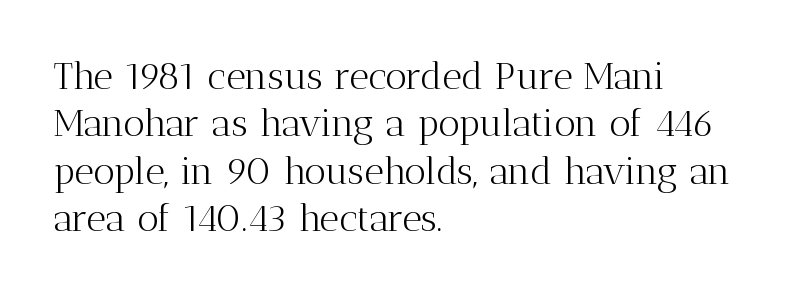
A bare baseline throughout the passage. The glyphs in this specimen are seriffed. Is the type heavy? It reads as light-to-regular instead. The passage shown is typed in a proportional face where columns would drift. Leading: standard. The line texture is even and compact thanks to regular tracking.
